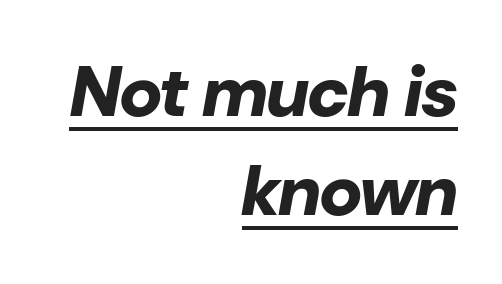
Weight check: bold — yes, fully. Here the designer chose a conventional face with non-uniform glyph widths. Characters follow at the spacing the type designer built in. A baseline rule has been typeset under these characters. Style check: oblique. The vertical gap from one line to the next is medium.
